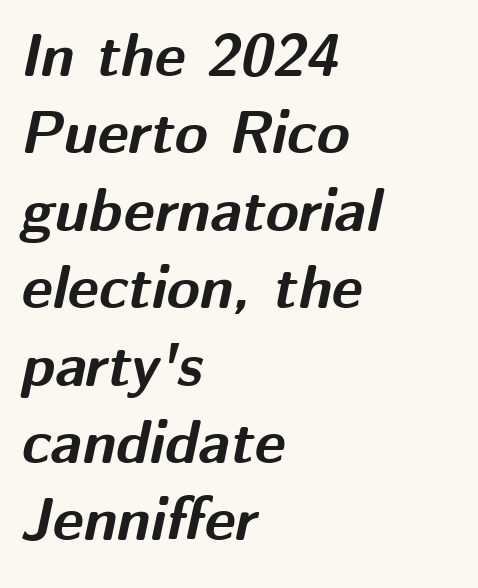
{"italic": "yes", "lean": "right", "slant_degrees": 12, "bold": "yes", "weight": "bold", "width": "normal", "stroke_contrast": "medium", "x_height": "medium", "monospaced": "no", "underline": "no", "align": "left", "line_spacing": "normal", "line_spacing_ratio": 1.29, "letter_spacing": "normal", "letter_spacing_em": 0.0, "glyph_px": 60}
